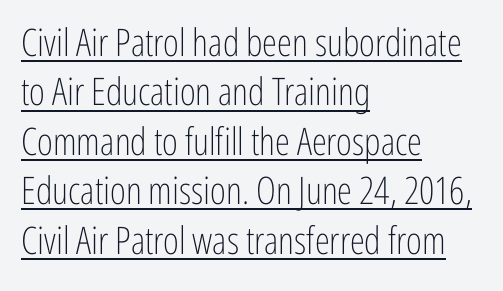
Standard letterfit; no display-style spreading of the glyphs. Students, observe: this is what conventionally led text looks like. You could not count columns in this text — the font is proportionally spaced. Posture: vertical.
